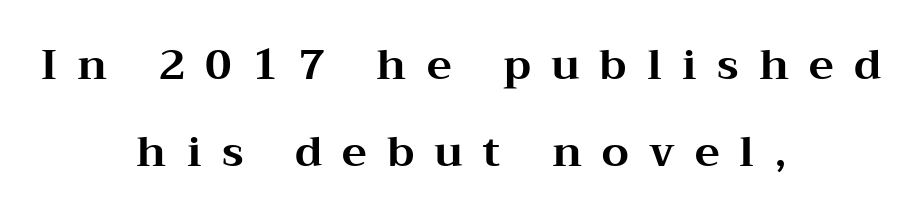
Q: Is the text bold? A: Yes.
Q: Is the text italic (slanted)? A: No, it is upright.
Q: Is the typeface a serif or a sans-serif typeface? A: Serif.
Q: Is the text underlined? A: No.
Q: How is the paragraph aligned? A: Centered.
Q: Is the spacing between letters normal or unusually wide? A: Unusually wide.
Q: Is the spacing between lines tight, normal or loose? A: Loose.
Q: Width (condensed, normal, or wide)? A: Wide.
Q: Stroke contrast? A: Medium.
Q: x-height? A: Medium.
Q: Monospaced? A: No.
